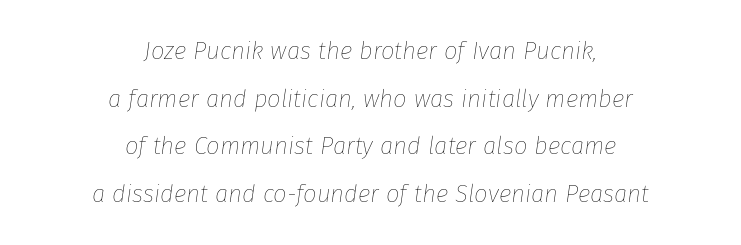
Clear beneath every line of the passage. Compared with a typical body face, this is equally light or lighter still. The specimen reads as italic at a glance. What's the leading like? Stretched, with rows far apart. A centered setting, common on invitations and titles, is used for this passage.
